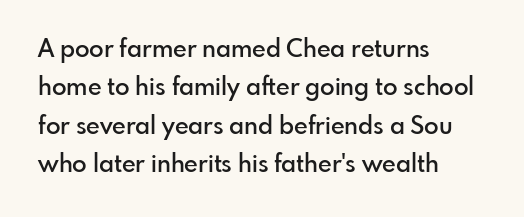
The rendering uses a moderate line-height, typical for paragraphs. How heavy is the stroke? Medium-heavy — a semibold, shy of bold. In CSS terms this would be text-align: left. The glyphs are unaccompanied by any horizontal stroke below them.
